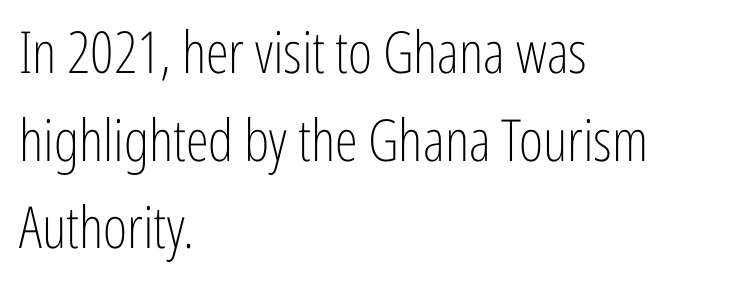
{"serif": "no", "italic": "no", "bold": "no", "weight": "light", "width": "condensed", "stroke_contrast": "low", "x_height": "medium", "monospaced": "no", "underline": "no", "align": "left", "line_spacing": "normal", "line_spacing_ratio": 1.51, "letter_spacing": "normal", "letter_spacing_em": 0.0, "glyph_px": 58}
